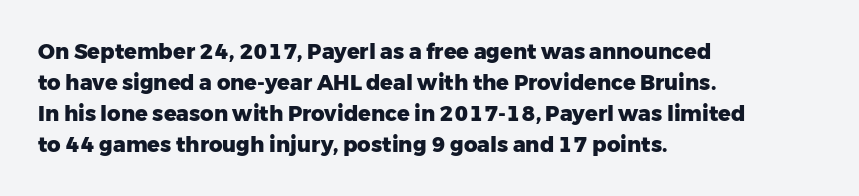
Q: Is the text bold? A: Yes.
Q: Is the text italic (slanted)? A: No, it is upright.
Q: Is the text underlined? A: No.
Q: How is the paragraph aligned? A: Left-aligned.
Q: Is the spacing between letters normal or unusually wide? A: Normal.
Q: Is the spacing between lines tight, normal or loose? A: Normal.
